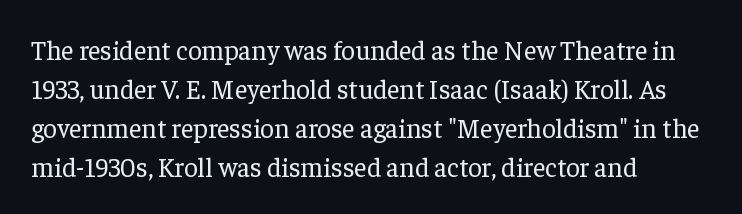
{"italic": "no", "bold": "no", "underline": "no", "align": "left", "line_spacing": "normal", "line_spacing_ratio": 1.44, "letter_spacing": "normal", "letter_spacing_em": 0.0, "glyph_px": 27}
